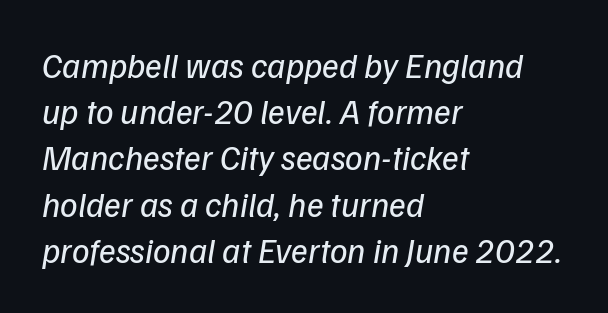
The image shows 35 px regular-weight type, italic (leaning right); set left-aligned, normal line spacing (1.32x), normal letter spacing, not underlined; low stroke contrast and a medium x-height.
